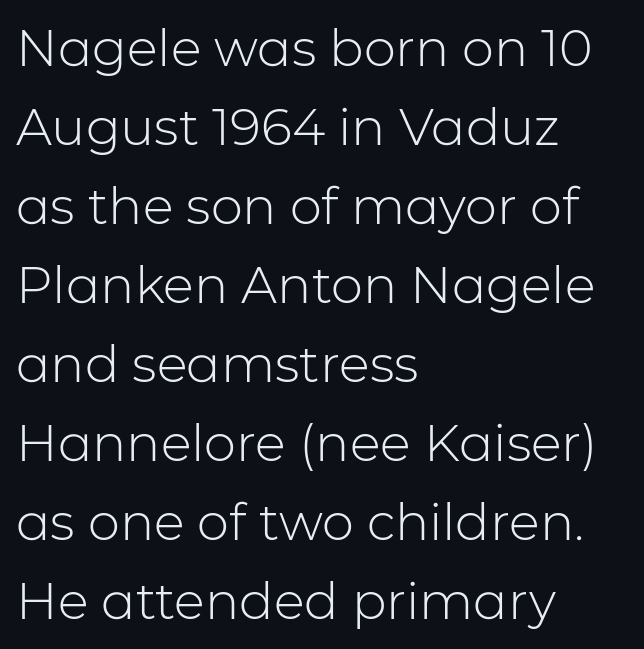
{"serif": "no", "italic": "no", "bold": "no", "weight": "light", "width": "normal", "stroke_contrast": "low", "x_height": "medium", "monospaced": "no", "underline": "no", "align": "left", "line_spacing": "normal", "line_spacing_ratio": 1.55, "letter_spacing": "normal", "letter_spacing_em": 0.0, "glyph_px": 51}
